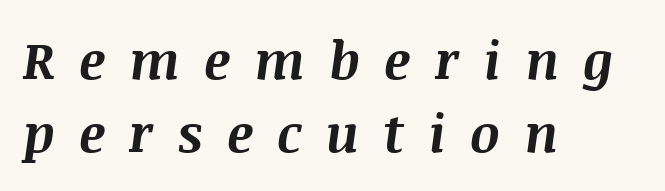
{"italic": "yes", "lean": "right", "slant_degrees": 8, "bold": "yes", "weight": "bold", "width": "normal", "stroke_contrast": "medium", "x_height": "large", "monospaced": "no", "underline": "no", "align": "left", "line_spacing": "normal", "line_spacing_ratio": 1.4, "letter_spacing": "wide", "letter_spacing_em": 0.46, "glyph_px": 52}
